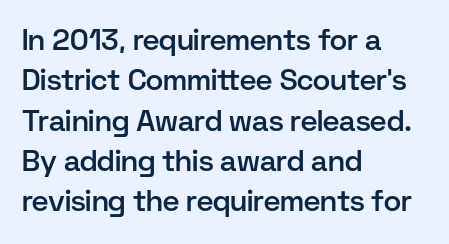
Q: Is the text bold? A: Semi-bold.
Q: Is the text italic (slanted)? A: No, it is upright.
Q: Is the typeface a serif or a sans-serif typeface? A: Sans-serif.
Q: Is the text underlined? A: No.
Q: How is the paragraph aligned? A: Left-aligned.
Q: Is the spacing between letters normal or unusually wide? A: Normal.
Q: Is the spacing between lines tight, normal or loose? A: Normal.
Q: Width (condensed, normal, or wide)? A: Normal.
Q: Stroke contrast? A: Low.
Q: x-height? A: Medium.
Q: Monospaced? A: No.
